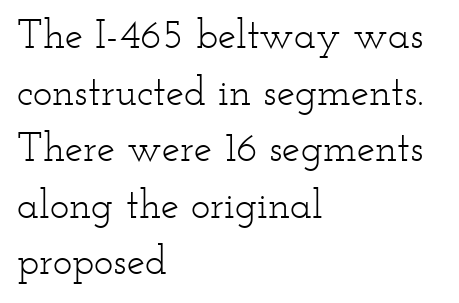
The image shows 41 px light, wide serif type, upright; set left-aligned, normal line spacing (1.38x), normal letter spacing, not underlined; low stroke contrast and a small x-height.
